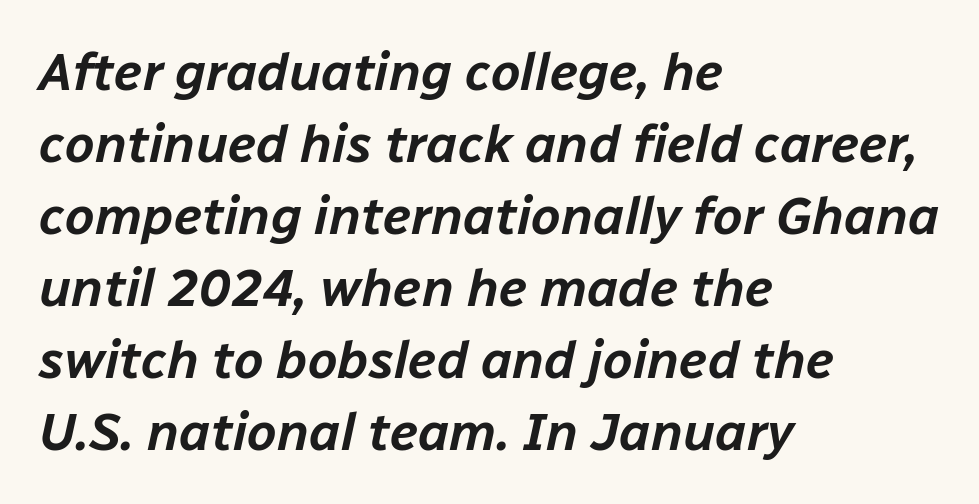
{"italic": "yes", "lean": "right", "slant_degrees": 12, "width": "normal", "stroke_contrast": "low", "x_height": "medium", "monospaced": "no", "underline": "no", "align": "left", "line_spacing": "normal", "line_spacing_ratio": 1.36, "letter_spacing": "normal", "letter_spacing_em": 0.0, "glyph_px": 53}
